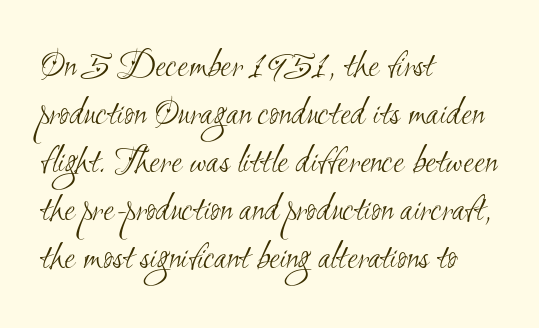
Q: Is the text bold? A: No.
Q: Is the typeface a serif or a sans-serif typeface? A: Sans-serif.
Q: Is the text underlined? A: No.
Q: How is the paragraph aligned? A: Left-aligned.
Q: Is the spacing between letters normal or unusually wide? A: Normal.
Q: Width (condensed, normal, or wide)? A: Condensed.
Q: Stroke contrast? A: Medium.
Q: x-height? A: Small.
Q: Monospaced? A: No.
